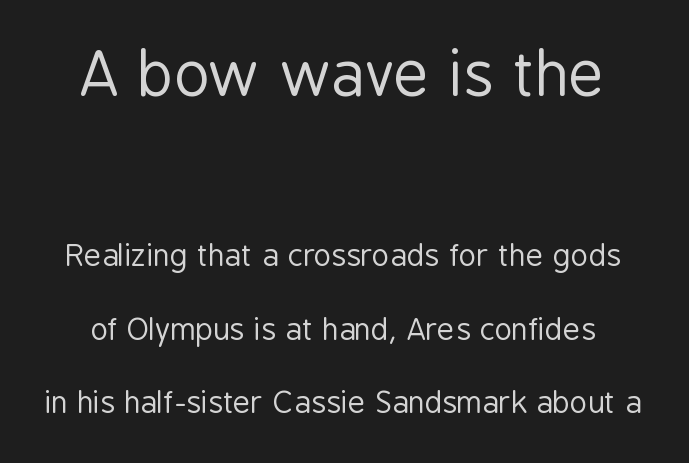
The image shows 61 px regular-weight, condensed sans-serif type, upright; set loose line spacing (2.45x), normal letter spacing, not underlined; the first (top) block is 2.03x larger; low stroke contrast and a medium x-height.
